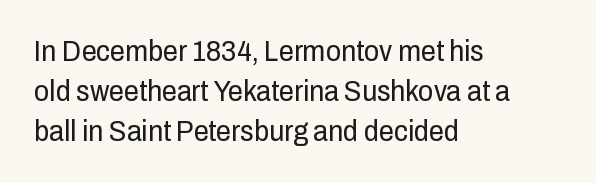
Q: Is the text bold? A: No.
Q: Is the text italic (slanted)? A: No, it is upright.
Q: Is the typeface a serif or a sans-serif typeface? A: Sans-serif.
Q: Is the text underlined? A: No.
Q: How is the paragraph aligned? A: Left-aligned.
Q: Is the spacing between letters normal or unusually wide? A: Normal.
Q: Is the spacing between lines tight, normal or loose? A: Normal.
Q: Width (condensed, normal, or wide)? A: Condensed.
Q: Stroke contrast? A: Low.
Q: x-height? A: Medium.
Q: Monospaced? A: No.
